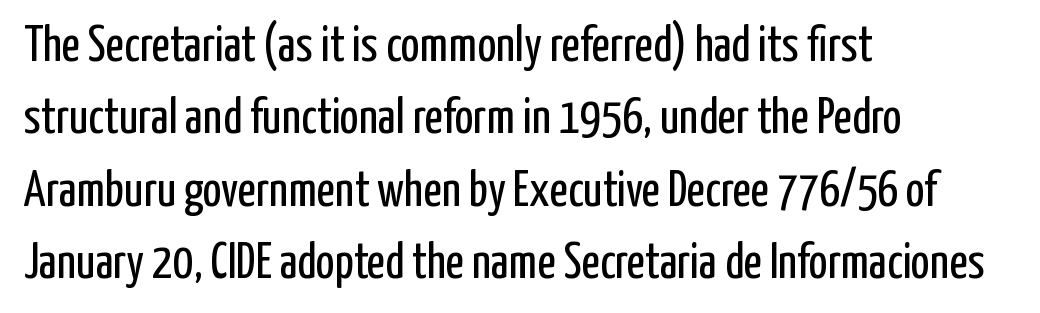
Q: Is the text bold? A: No.
Q: Is the text italic (slanted)? A: No, it is upright.
Q: Is the typeface a serif or a sans-serif typeface? A: Sans-serif.
Q: Is the text underlined? A: No.
Q: How is the paragraph aligned? A: Left-aligned.
Q: Is the spacing between letters normal or unusually wide? A: Normal.
Q: Is the spacing between lines tight, normal or loose? A: Normal.
Q: Width (condensed, normal, or wide)? A: Condensed.
Q: Stroke contrast? A: Low.
Q: x-height? A: Medium.
Q: Monospaced? A: No.
